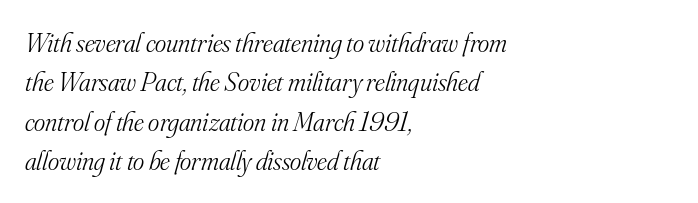
The axis of the letterforms is tilted away from vertical. Leading matches the norm, producing a regular column. Weight: not bold — regular or lighter. Students, note that the glyphs here touch the page at normal intervals.
